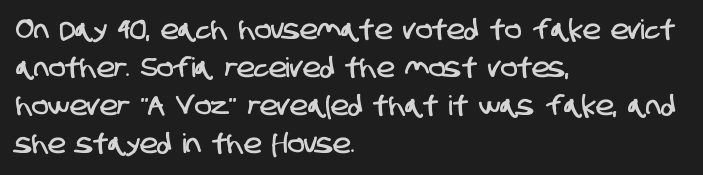
The image shows 27 px text type; set left-aligned, normal line spacing (1.41x), normal letter spacing, not underlined.
